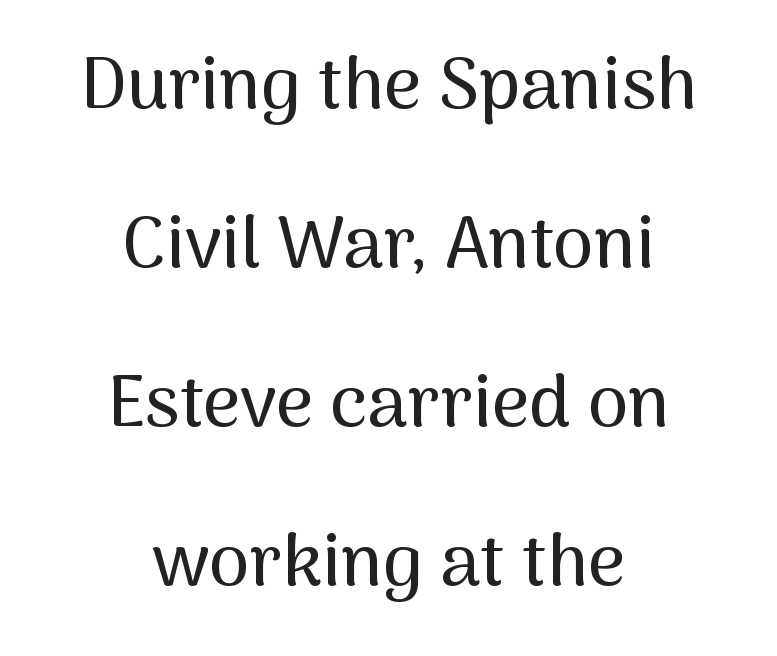
Q: Is the text italic (slanted)? A: No, it is upright.
Q: Is the typeface a serif or a sans-serif typeface? A: Sans-serif.
Q: Is the text underlined? A: No.
Q: How is the paragraph aligned? A: Centered.
Q: Is the spacing between letters normal or unusually wide? A: Normal.
Q: Is the spacing between lines tight, normal or loose? A: Loose.
Q: Width (condensed, normal, or wide)? A: Normal.
Q: Stroke contrast? A: Medium.
Q: x-height? A: Medium.
Q: Monospaced? A: No.
